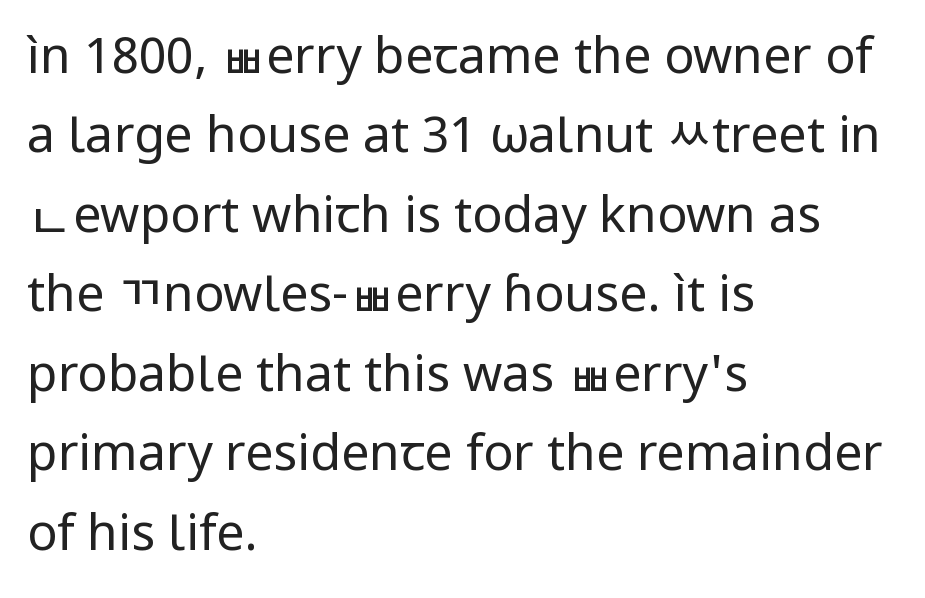
Q: Is the text bold? A: No.
Q: Is the text italic (slanted)? A: No, it is upright.
Q: Is the typeface a serif or a sans-serif typeface? A: Sans-serif.
Q: Is the text underlined? A: No.
Q: How is the paragraph aligned? A: Left-aligned.
Q: Is the spacing between letters normal or unusually wide? A: Normal.
Q: Is the spacing between lines tight, normal or loose? A: Normal.
Q: Width (condensed, normal, or wide)? A: Normal.
Q: Stroke contrast? A: Low.
Q: x-height? A: Medium.
Q: Monospaced? A: No.
